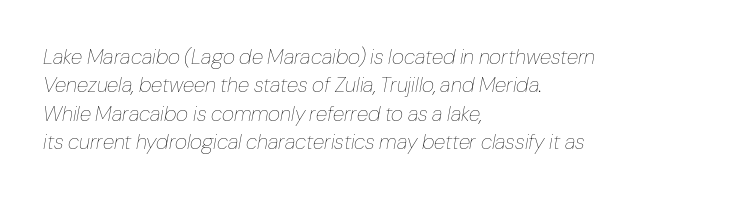
Q: Is the text bold? A: No.
Q: Is the text italic (slanted)? A: Yes, it leans right by about 10 degrees.
Q: Is the text underlined? A: No.
Q: How is the paragraph aligned? A: Left-aligned.
Q: Is the spacing between letters normal or unusually wide? A: Normal.
Q: Is the spacing between lines tight, normal or loose? A: Normal.
